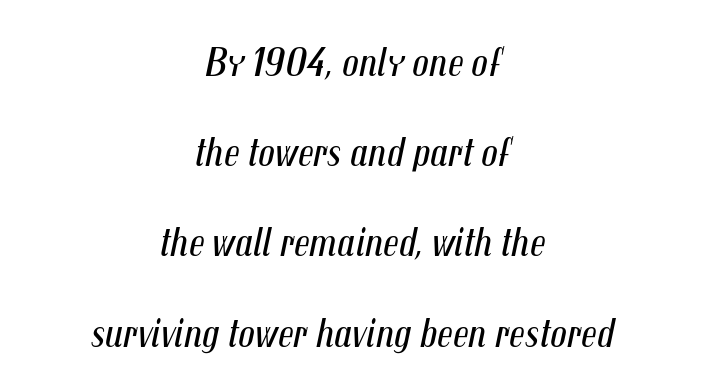
The passage shown is typed in a proportional face where columns would drift. A quiet, ordinary-to-light weight characterises the typeface. Reading down the column, the eye jumps a long way to each next line. Beneath every word, the page is bare.
